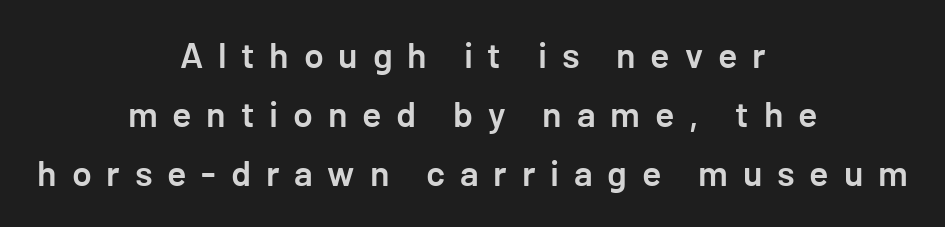
The image shows 36 px semibold sans-serif type, upright; set centered, normal line spacing (1.64x), unusually wide letter spacing (+0.41 em), not underlined; low stroke contrast and a medium x-height.
